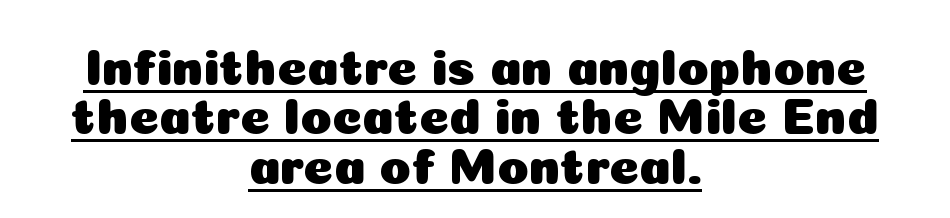
Q: Is the text italic (slanted)? A: No, it is upright.
Q: Is the typeface a serif or a sans-serif typeface? A: Sans-serif.
Q: Is the text underlined? A: Yes.
Q: How is the paragraph aligned? A: Centered.
Q: Is the spacing between letters normal or unusually wide? A: Normal.
Q: Is the spacing between lines tight, normal or loose? A: Tight.
Q: Width (condensed, normal, or wide)? A: Normal.
Q: Stroke contrast? A: Low.
Q: x-height? A: Medium.
Q: Monospaced? A: No.
